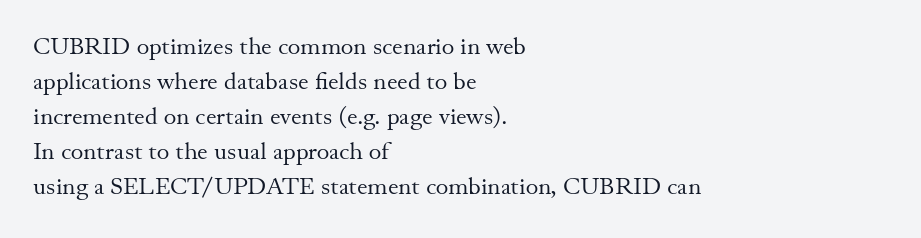
The image shows 24 px text type, upright; set left-aligned, normal line spacing (1.46x), normal letter spacing, not underlined.
